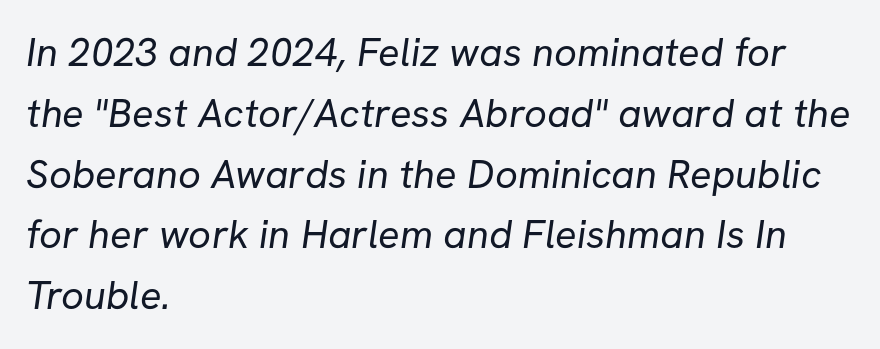
The image shows 40 px regular-weight sans-serif type; set left-aligned, normal line spacing (1.52x), normal letter spacing, not underlined; low stroke contrast and a medium x-height.
